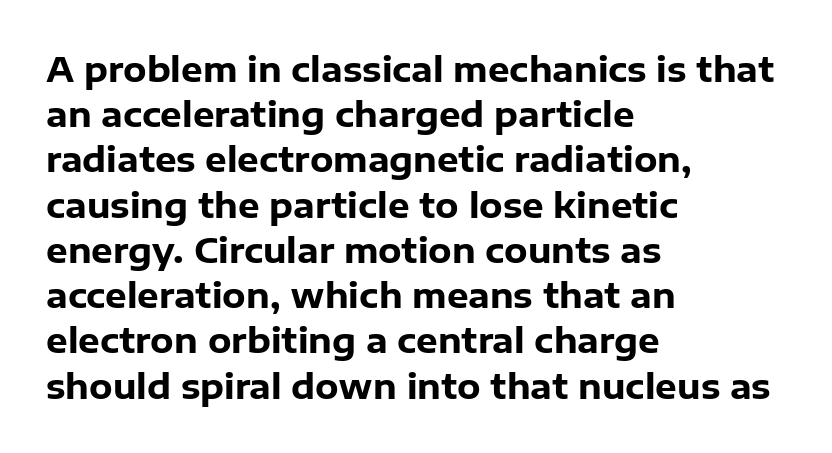
The image shows 34 px heavy sans-serif type, upright; set left-aligned, normal line spacing (1.33x), normal letter spacing, not underlined; low stroke contrast and a medium x-height.
